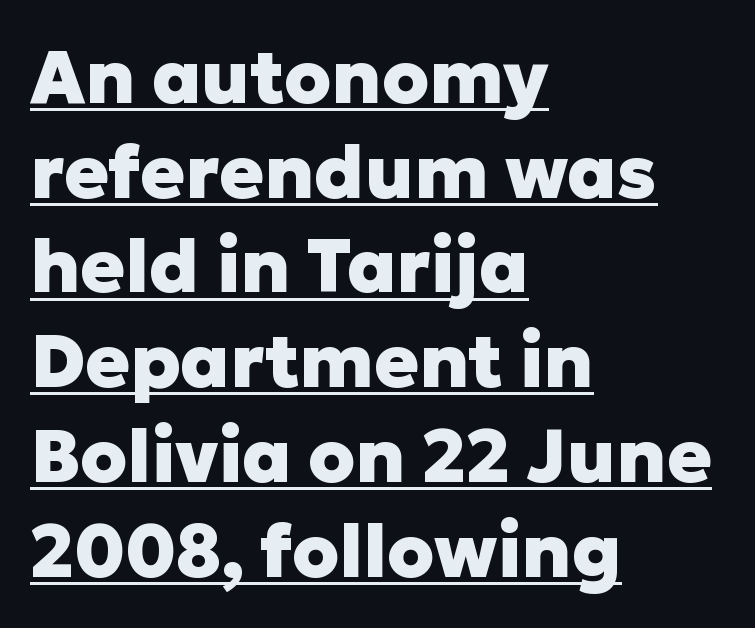
{"serif": "no", "italic": "no", "bold": "yes", "weight": "heavy", "width": "normal", "stroke_contrast": "low", "x_height": "medium", "monospaced": "no", "underline": "yes", "align": "left", "line_spacing": "normal", "line_spacing_ratio": 1.28, "letter_spacing": "normal", "letter_spacing_em": 0.0, "glyph_px": 74}
